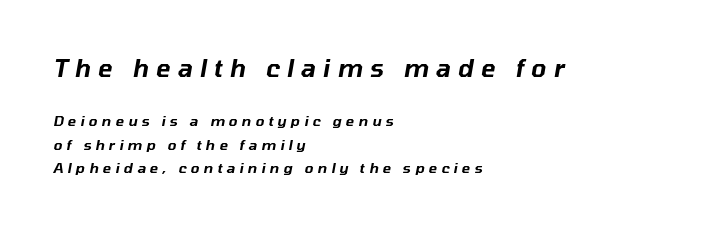
The image shows 24 px text type, italic (leaning right); set left-aligned, normal line spacing (1.67x), unusually wide letter spacing (+0.3 em), not underlined; the first (top) block is 1.71x larger.
